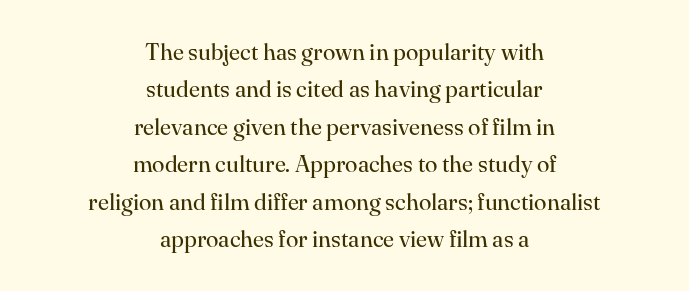
The image shows 23 px text type, upright; set centered, normal line spacing (1.63x), normal letter spacing, not underlined.
